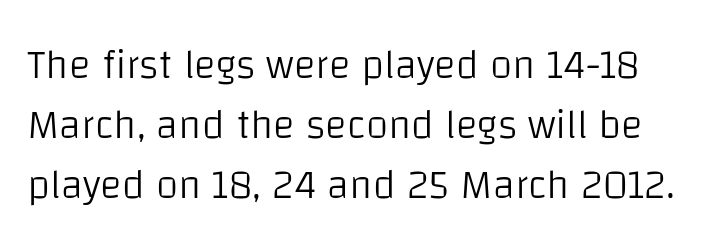
Q: Is the text bold? A: No.
Q: Is the text italic (slanted)? A: No, it is upright.
Q: Is the typeface a serif or a sans-serif typeface? A: Sans-serif.
Q: Is the text underlined? A: No.
Q: Is the spacing between letters normal or unusually wide? A: Normal.
Q: Is the spacing between lines tight, normal or loose? A: Normal.
Q: Width (condensed, normal, or wide)? A: Normal.
Q: Stroke contrast? A: Low.
Q: x-height? A: Large.
Q: Monospaced? A: No.
